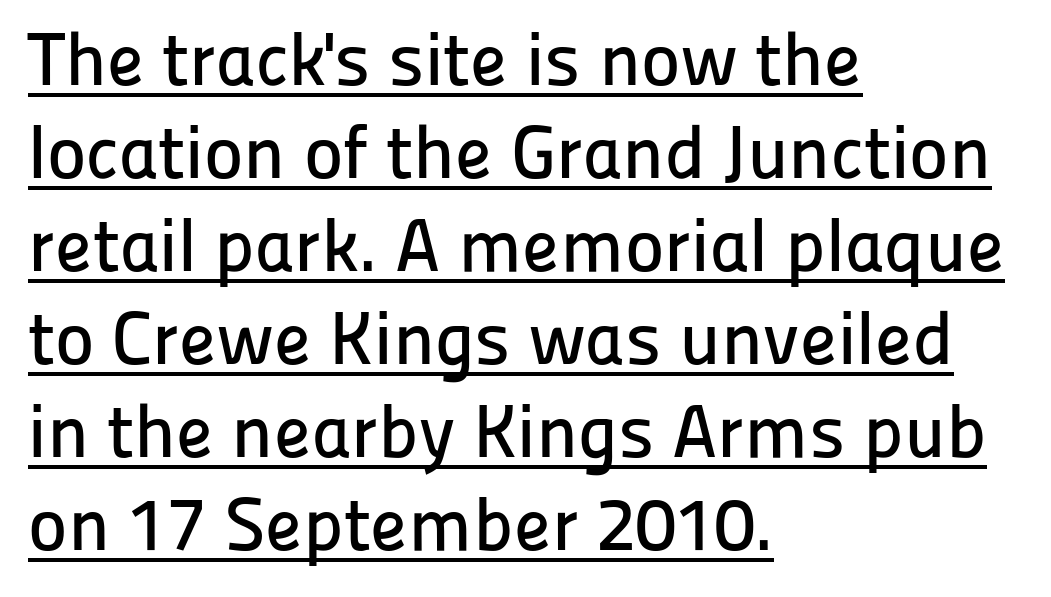
Q: Is the text italic (slanted)? A: No, it is upright.
Q: Is the typeface a serif or a sans-serif typeface? A: Sans-serif.
Q: Is the text underlined? A: Yes.
Q: How is the paragraph aligned? A: Left-aligned.
Q: Is the spacing between letters normal or unusually wide? A: Normal.
Q: Width (condensed, normal, or wide)? A: Normal.
Q: Stroke contrast? A: Low.
Q: x-height? A: Medium.
Q: Monospaced? A: No.
